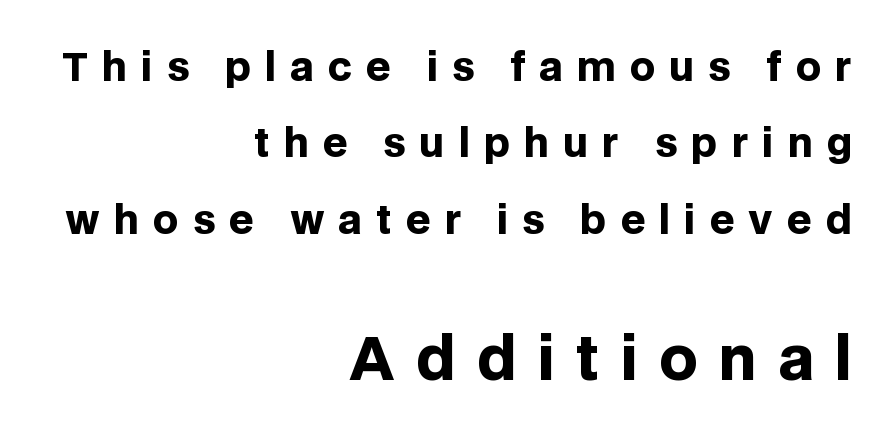
Q: Is the text bold? A: Yes.
Q: Is the text italic (slanted)? A: No, it is upright.
Q: Is the typeface a serif or a sans-serif typeface? A: Sans-serif.
Q: Is the text underlined? A: No.
Q: How is the paragraph aligned? A: Right-aligned.
Q: Is the spacing between letters normal or unusually wide? A: Unusually wide.
Q: Is the spacing between lines tight, normal or loose? A: Loose.
Q: Which block of text is set in a larger size, the first (top) or the second (bottom)? A: The second (bottom) one.
Q: Width (condensed, normal, or wide)? A: Normal.
Q: Stroke contrast? A: Low.
Q: x-height? A: Large.
Q: Monospaced? A: No.
